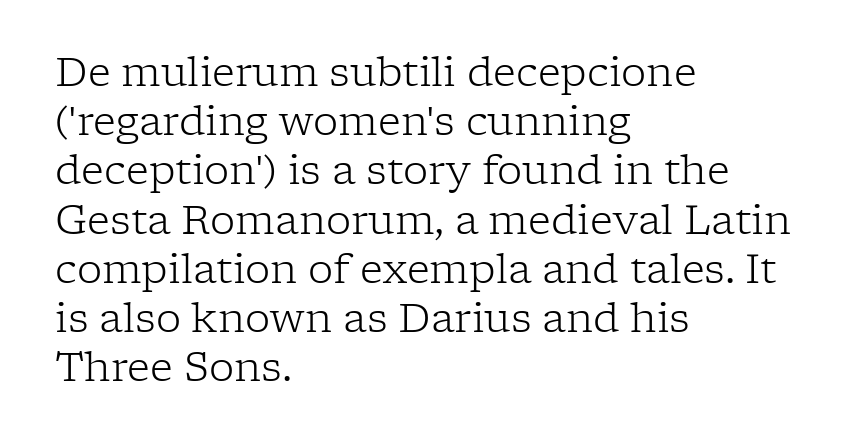
{"serif": "yes", "italic": "no", "bold": "no", "weight": "light", "width": "normal", "stroke_contrast": "low", "x_height": "medium", "monospaced": "no", "underline": "no", "align": "left", "line_spacing_ratio": 1.23, "letter_spacing": "normal", "letter_spacing_em": 0.0, "glyph_px": 40}
